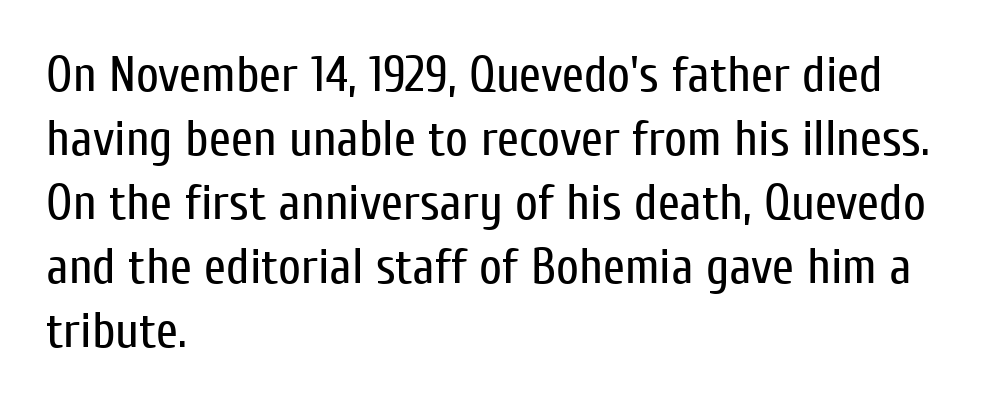
The image shows 50 px regular-weight, condensed sans-serif type, upright; set left-aligned, normal line spacing (1.28x), normal letter spacing, not underlined; low stroke contrast and a medium x-height.
